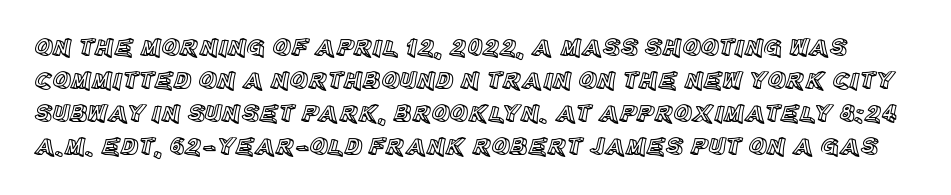
Q: Is the text italic (slanted)? A: Yes.
Q: Is the text underlined? A: No.
Q: Is the spacing between letters normal or unusually wide? A: Normal.
Q: Is the spacing between lines tight, normal or loose? A: Normal.
